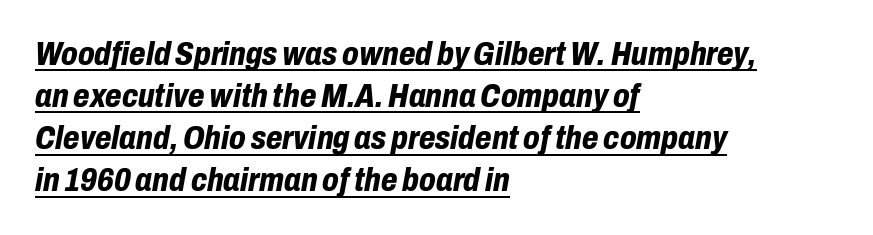
Q: Is the text bold? A: Yes.
Q: Is the text italic (slanted)? A: Yes, it leans right by about 10 degrees.
Q: Is the text underlined? A: Yes.
Q: How is the paragraph aligned? A: Left-aligned.
Q: Is the spacing between letters normal or unusually wide? A: Normal.
Q: Width (condensed, normal, or wide)? A: Condensed.
Q: Stroke contrast? A: Low.
Q: x-height? A: Medium.
Q: Monospaced? A: No.
